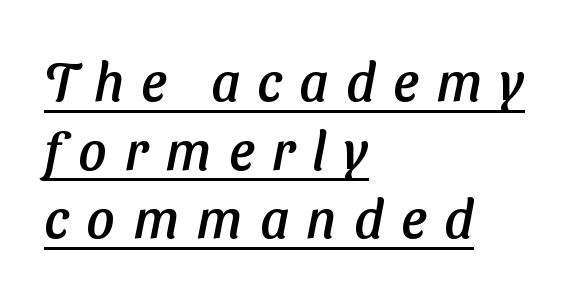
Q: Is the typeface a serif or a sans-serif typeface? A: Sans-serif.
Q: Is the text underlined? A: Yes.
Q: How is the paragraph aligned? A: Left-aligned.
Q: Is the spacing between letters normal or unusually wide? A: Unusually wide.
Q: Is the spacing between lines tight, normal or loose? A: Normal.
Q: Width (condensed, normal, or wide)? A: Normal.
Q: Stroke contrast? A: Low.
Q: x-height? A: Medium.
Q: Monospaced? A: No.
